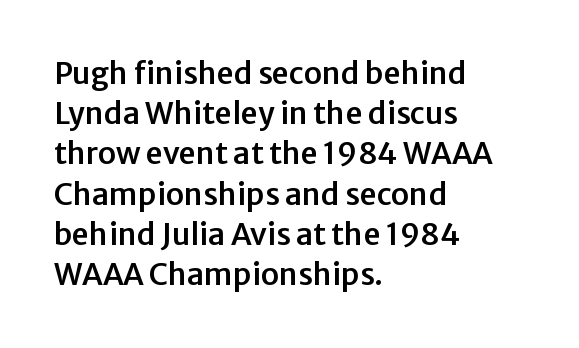
{"serif": "no", "italic": "no", "width": "normal", "stroke_contrast": "low", "x_height": "medium", "monospaced": "no", "underline": "no", "align": "left", "line_spacing": "normal", "line_spacing_ratio": 1.34, "letter_spacing": "normal", "letter_spacing_em": 0.0, "glyph_px": 30}
